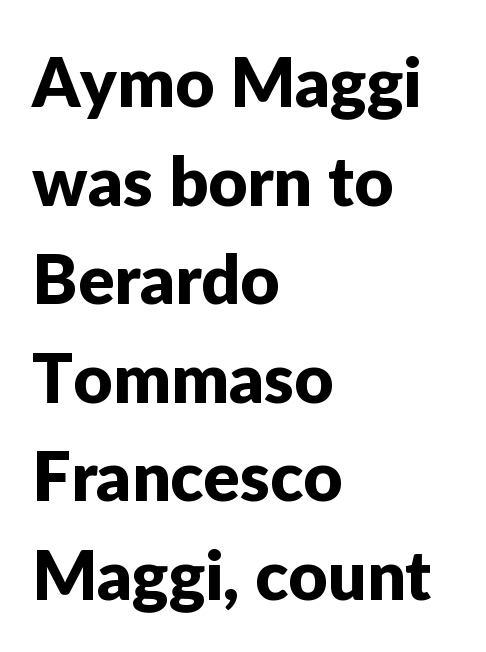
Q: Is the text italic (slanted)? A: No, it is upright.
Q: Is the typeface a serif or a sans-serif typeface? A: Sans-serif.
Q: Is the text underlined? A: No.
Q: How is the paragraph aligned? A: Left-aligned.
Q: Is the spacing between letters normal or unusually wide? A: Normal.
Q: Is the spacing between lines tight, normal or loose? A: Normal.
Q: Width (condensed, normal, or wide)? A: Normal.
Q: Stroke contrast? A: Low.
Q: x-height? A: Medium.
Q: Monospaced? A: No.
